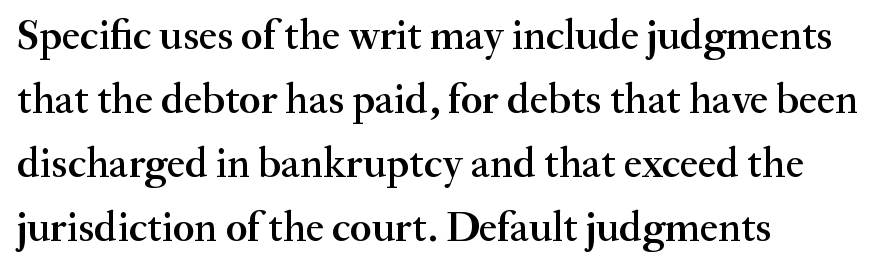
Q: Is the text bold? A: Semi-bold.
Q: Is the text italic (slanted)? A: No, it is upright.
Q: Is the typeface a serif or a sans-serif typeface? A: Serif.
Q: Is the text underlined? A: No.
Q: How is the paragraph aligned? A: Left-aligned.
Q: Is the spacing between letters normal or unusually wide? A: Normal.
Q: Is the spacing between lines tight, normal or loose? A: Normal.
Q: Width (condensed, normal, or wide)? A: Normal.
Q: Stroke contrast? A: Medium.
Q: x-height? A: Small.
Q: Monospaced? A: No.
